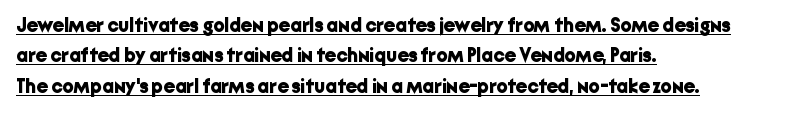
{"italic": "no", "bold": "yes", "underline": "yes", "align": "left", "line_spacing": "normal", "line_spacing_ratio": 1.52, "letter_spacing": "normal", "letter_spacing_em": 0.0, "glyph_px": 20}
